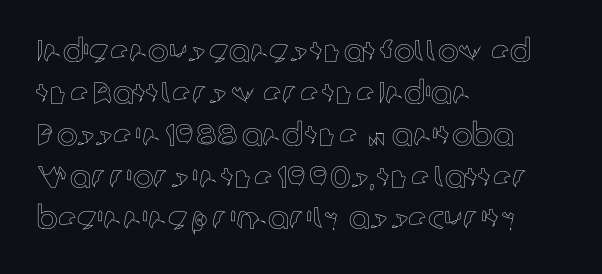
{"italic": "no", "width": "normal", "x_height": "medium", "monospaced": "no", "underline": "no", "align": "left", "line_spacing": "normal", "line_spacing_ratio": 1.35, "letter_spacing": "normal", "letter_spacing_em": 0.0, "glyph_px": 31}
